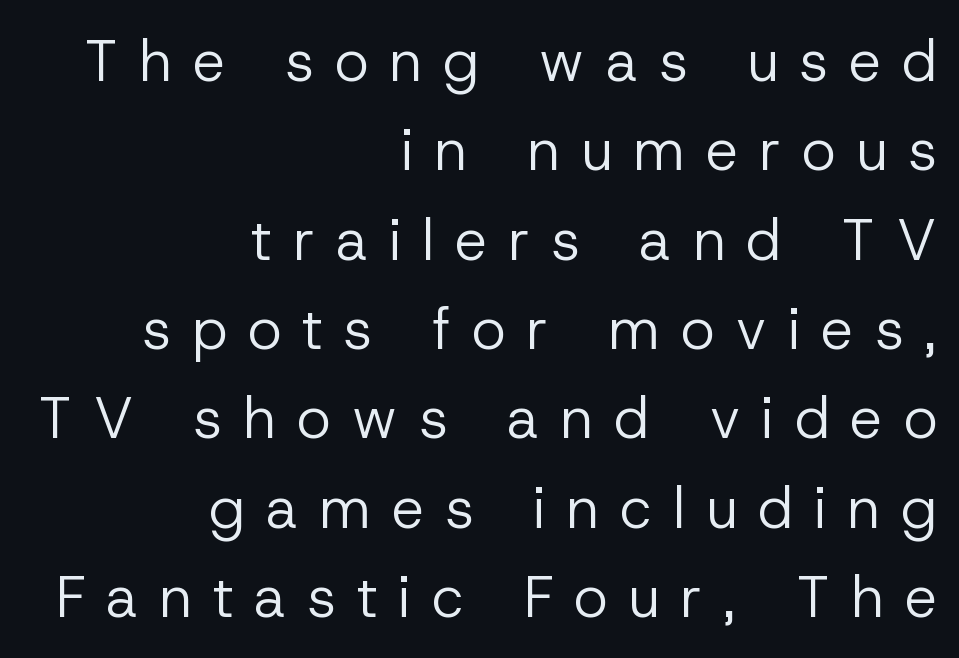
{"serif": "no", "italic": "no", "bold": "no", "weight": "regular", "width": "normal", "stroke_contrast": "low", "x_height": "medium", "monospaced": "no", "underline": "no", "align": "right", "line_spacing": "normal", "line_spacing_ratio": 1.54, "letter_spacing": "wide", "letter_spacing_em": 0.36, "glyph_px": 58}
